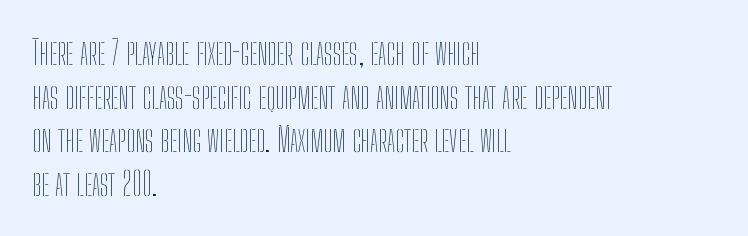
The image shows 33 px thin, condensed type, upright; set left-aligned, normal line spacing (1.32x), normal letter spacing, not underlined; low stroke contrast and a medium x-height.
